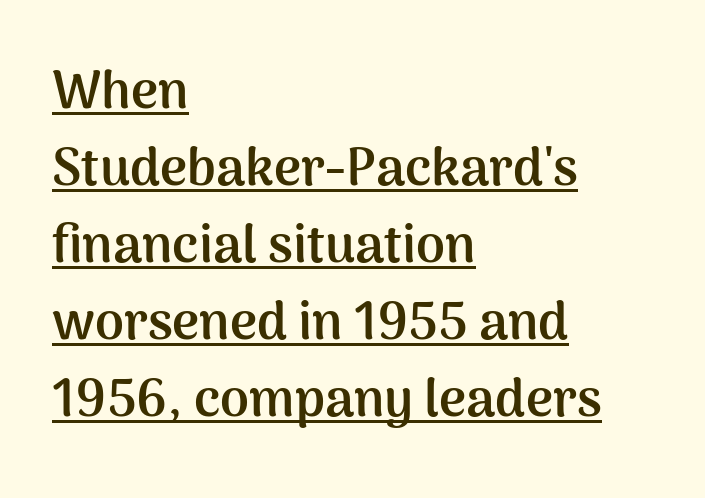
{"serif": "no", "italic": "no", "bold": "yes", "weight": "semibold", "width": "normal", "stroke_contrast": "medium", "x_height": "medium", "monospaced": "no", "underline": "yes", "align": "left", "line_spacing": "normal", "line_spacing_ratio": 1.48, "letter_spacing": "normal", "letter_spacing_em": 0.0, "glyph_px": 52}
